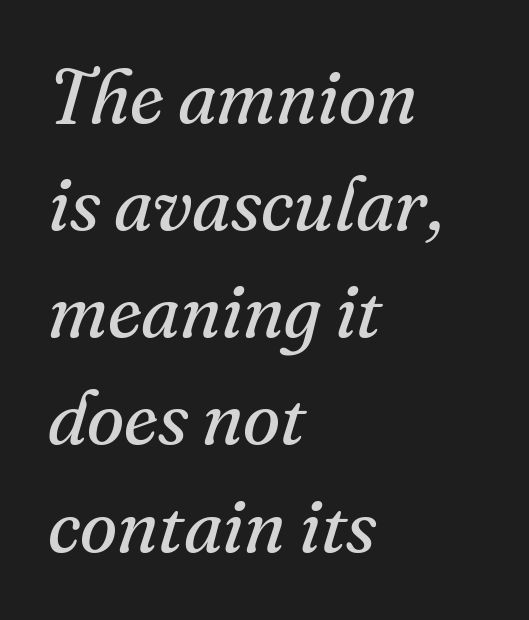
The characters are drawn with everyday or finer stroke widths. What stands out about the letter spacing? Nothing — it is the standard amount. The letters are slanted; this is an italic face. Leading: standard. The passage shown is typed in a proportional face where columns would drift. The rendering shows small feet on the letterforms — a serif design.
